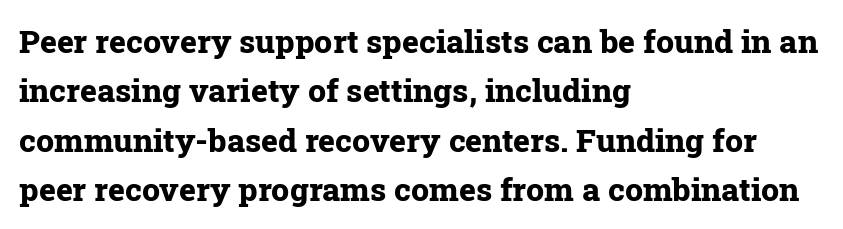
Q: Is the text bold? A: Yes.
Q: Is the text italic (slanted)? A: No, it is upright.
Q: Is the typeface a serif or a sans-serif typeface? A: Serif.
Q: Is the text underlined? A: No.
Q: How is the paragraph aligned? A: Left-aligned.
Q: Is the spacing between letters normal or unusually wide? A: Normal.
Q: Is the spacing between lines tight, normal or loose? A: Normal.
Q: Width (condensed, normal, or wide)? A: Normal.
Q: Stroke contrast? A: Low.
Q: x-height? A: Medium.
Q: Monospaced? A: No.
